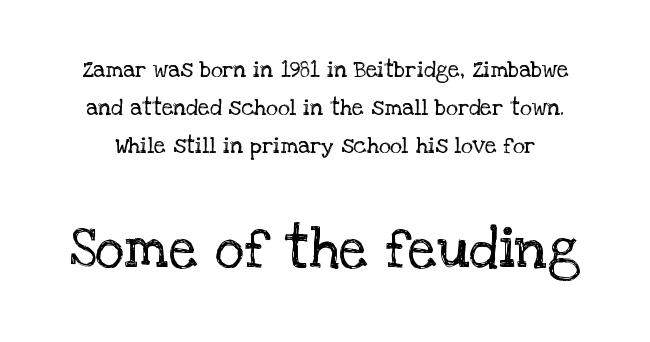
Old-style or modern, the face here clearly has serifs. Successive baselines arrive at the customary interval. Spacing verdict: proportional, widths tailored to each character. The composition opens small and finishes big. Stem width sits at or under what a default text font uses. Does the lettering tilt? It doesn't — this is upright.
